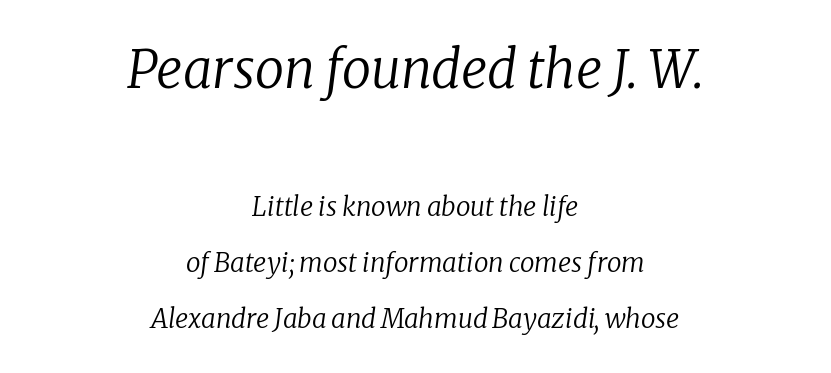
The line texture is even and compact thanks to regular tracking. Letters have the restrained weight of plain body copy at most. Posture: slanted. Honestly, the rows look like they've been pulled way apart.
